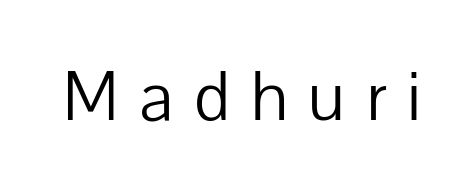
{"serif": "no", "italic": "no", "bold": "no", "weight": "light", "width": "normal", "stroke_contrast": "low", "x_height": "medium", "monospaced": "no", "underline": "no", "letter_spacing": "wide", "letter_spacing_em": 0.3, "glyph_px": 69}
